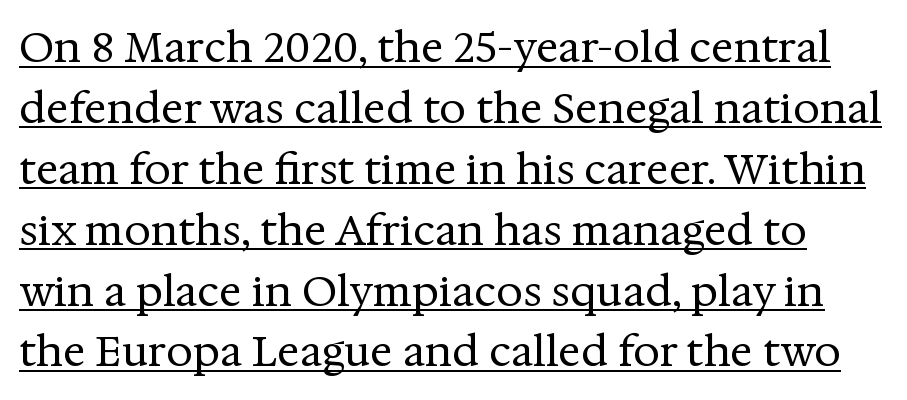
You could not count columns in this text — the font is proportionally spaced. Horizontal bands of white between lines are of average thickness. Descenders here cross a horizontal rule under the line. Compared with typical body copy, the letter spacing here is the same.
